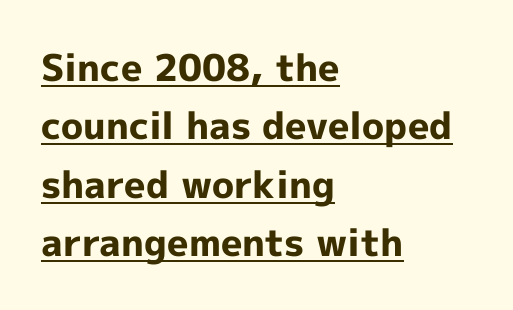
The image shows 37 px bold sans-serif type, upright; set left-aligned, normal line spacing (1.58x), normal letter spacing, underlined; a medium x-height.
